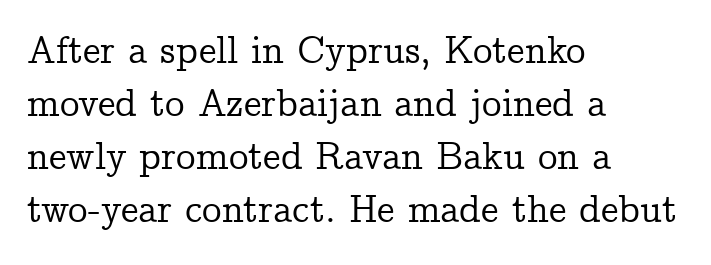
Quick note: underline off. These lines stack with their left ends in a neat column. This sample has the flowing, uneven cadence of proportional lettering. Does the type have serifs? Yes, each stem ends in a small foot. The horizontal fit of the characters is conventional and even.
